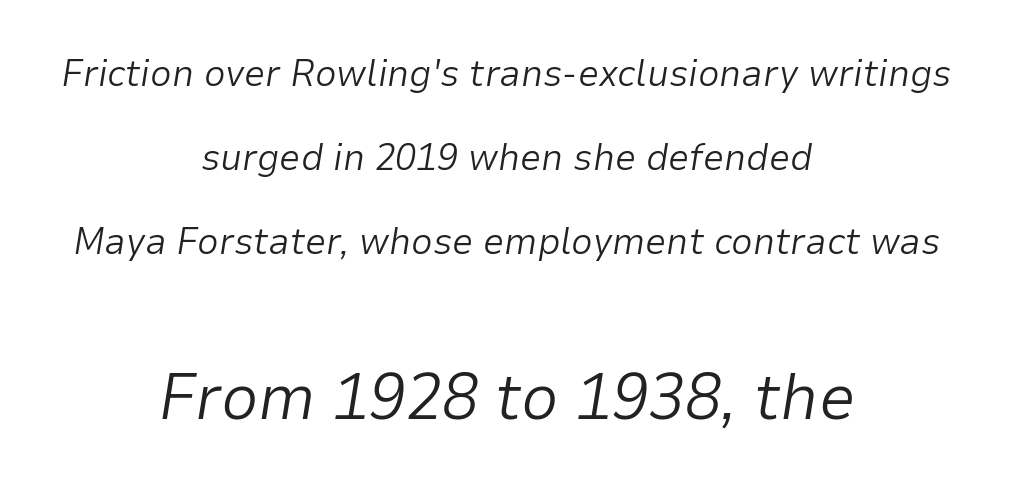
The image shows 66 px light type, italic (leaning right); set centered, loose line spacing (2.21x), normal letter spacing, not underlined; the second (bottom) block is 1.74x larger; low stroke contrast and a medium x-height.
